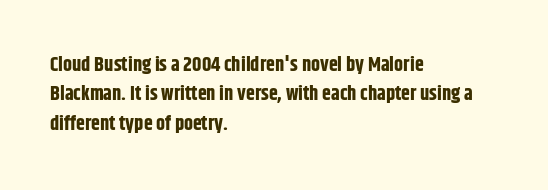
The image shows 20 px bold type, upright; set left-aligned, normal line spacing (1.47x), normal letter spacing, not underlined.
